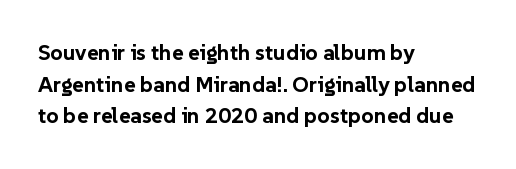
Q: Is the text bold? A: Yes.
Q: Is the text italic (slanted)? A: No, it is upright.
Q: Is the text underlined? A: No.
Q: How is the paragraph aligned? A: Left-aligned.
Q: Is the spacing between letters normal or unusually wide? A: Normal.
Q: Is the spacing between lines tight, normal or loose? A: Normal.
